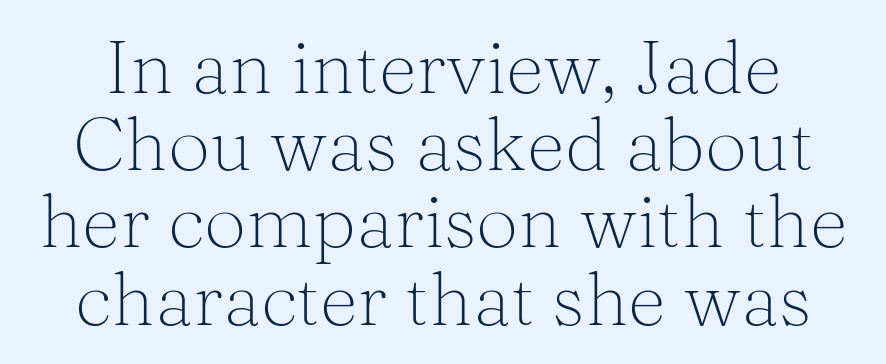
The letters stand straight up with perfectly vertical stems. The glyphs in this specimen are seriffed. Glance below the letters and you will spot only blank space. Leading is clearly below the norm, producing a dense column.
